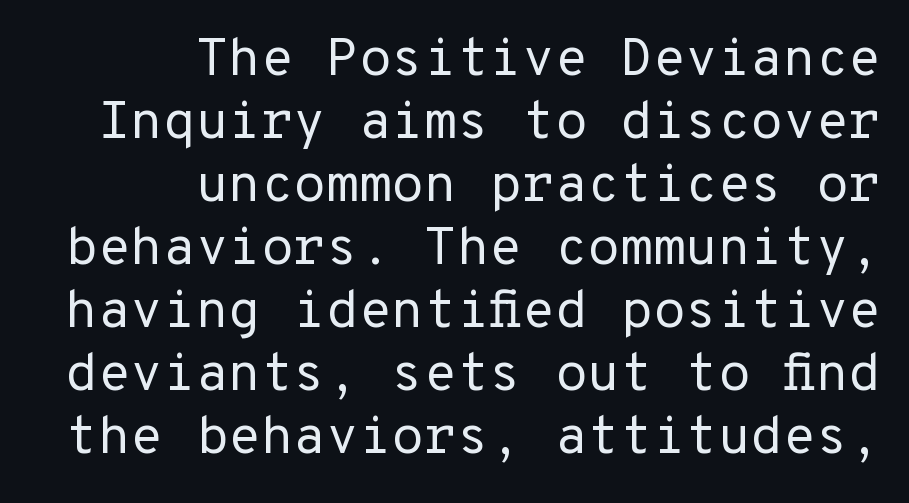
The image shows 53 px regular-weight sans-serif type, upright, monospaced; set right-aligned, line spacing 1.19x, normal letter spacing, not underlined; low stroke contrast and a medium x-height.
